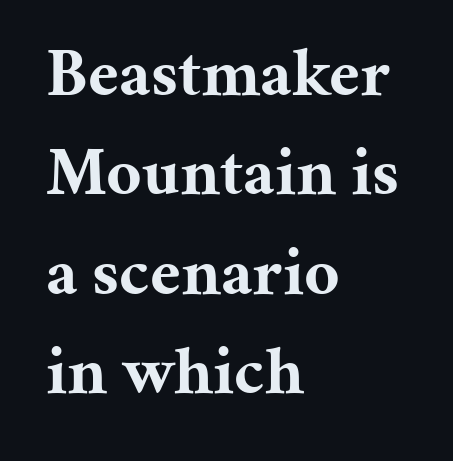
Stroke terminals: seriffed. The passage is arranged the way most books set body copy — flush left. Heavy, bold letterforms. This rendering features lettering with no underline. If you measured baseline to baseline, you'd find a middling distance.
